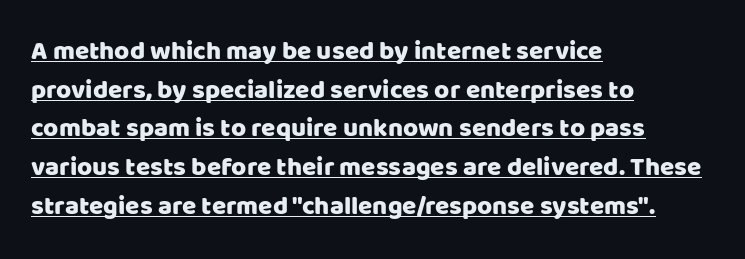
The image shows 26 px text type, upright; set left-aligned, normal line spacing (1.49x), normal letter spacing, underlined.
